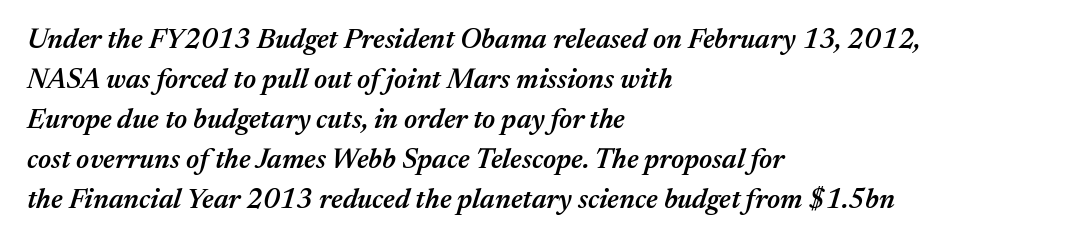
These lines carry some extra weight — a demibold, not a full bold. Emphasis-style slanted type is in use. The text block is weighted toward the left margin, trailing off unevenly rightward. Standard letterfit; no display-style spreading of the glyphs. Each letter keeps its own natural width here, so spacing adapts to shape.
